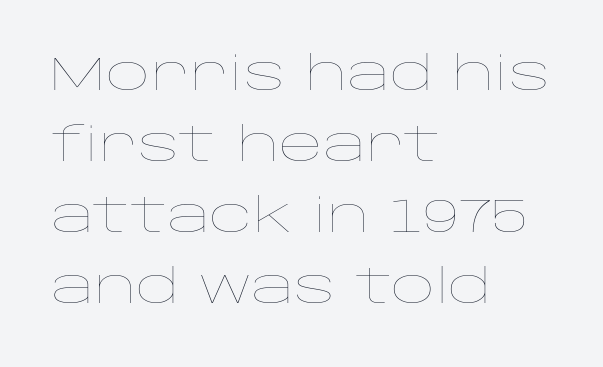
Q: Is the text bold? A: No.
Q: Is the text italic (slanted)? A: No, it is upright.
Q: Is the text underlined? A: No.
Q: How is the paragraph aligned? A: Left-aligned.
Q: Is the spacing between letters normal or unusually wide? A: Normal.
Q: Is the spacing between lines tight, normal or loose? A: Normal.
Q: Width (condensed, normal, or wide)? A: Wide.
Q: Stroke contrast? A: Low.
Q: x-height? A: Large.
Q: Monospaced? A: No.
